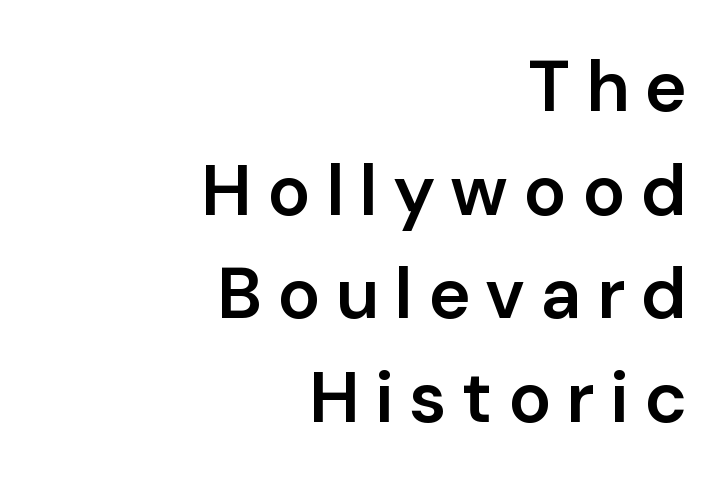
The image shows 72 px semibold sans-serif type, upright; set right-aligned, normal line spacing (1.44x), unusually wide letter spacing (+0.21 em), not underlined; low stroke contrast and a medium x-height.
